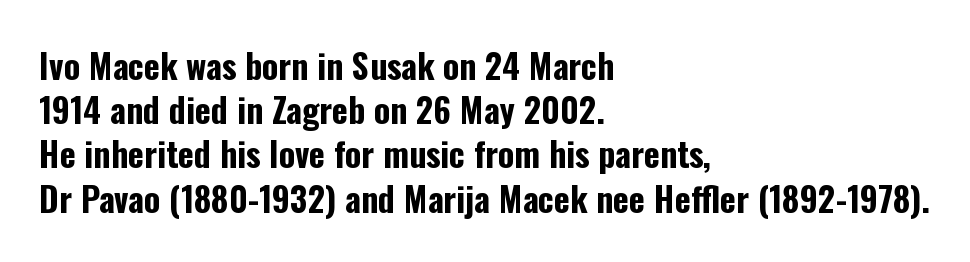
Q: Is the text bold? A: Yes.
Q: Is the text italic (slanted)? A: No, it is upright.
Q: Is the typeface a serif or a sans-serif typeface? A: Sans-serif.
Q: Is the text underlined? A: No.
Q: How is the paragraph aligned? A: Left-aligned.
Q: Is the spacing between letters normal or unusually wide? A: Normal.
Q: Is the spacing between lines tight, normal or loose? A: Normal.
Q: Width (condensed, normal, or wide)? A: Condensed.
Q: Stroke contrast? A: Low.
Q: x-height? A: Medium.
Q: Monospaced? A: No.
